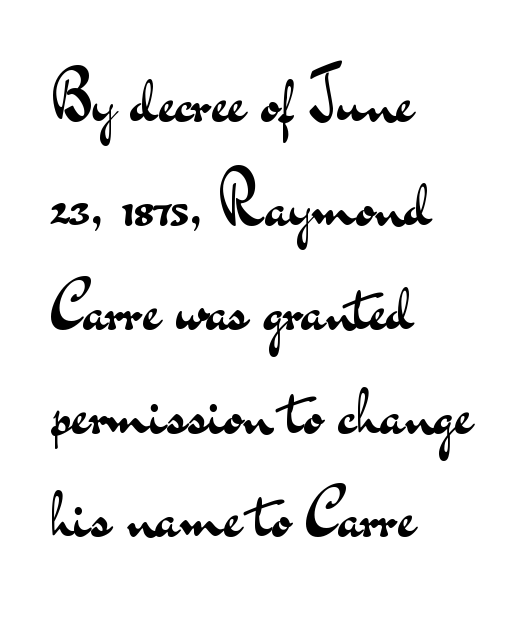
{"serif": "no", "bold": "no", "weight": "regular", "width": "wide", "stroke_contrast": "medium", "x_height": "small", "monospaced": "no", "underline": "no", "align": "left", "line_spacing": "normal", "line_spacing_ratio": 1.55, "letter_spacing": "normal", "letter_spacing_em": 0.0, "glyph_px": 67}
